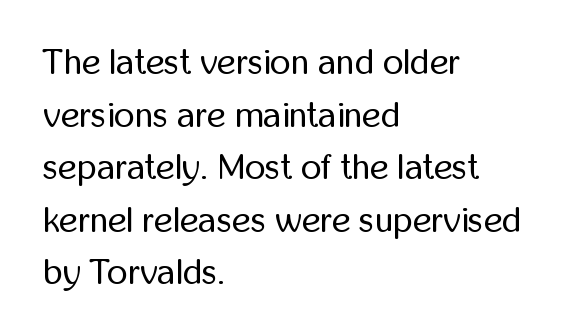
{"serif": "no", "italic": "no", "bold": "no", "weight": "regular", "width": "condensed", "stroke_contrast": "low", "x_height": "medium", "monospaced": "no", "underline": "no", "align": "left", "line_spacing": "normal", "line_spacing_ratio": 1.46, "letter_spacing": "normal", "letter_spacing_em": 0.0, "glyph_px": 36}
